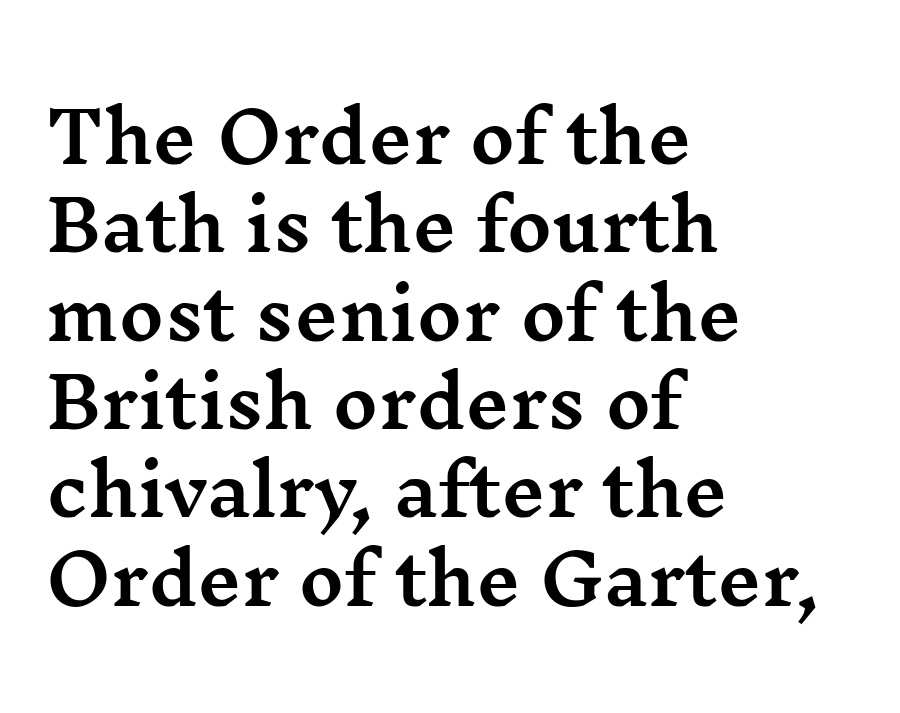
The image shows 69 px wide serif type, upright; set left-aligned, normal line spacing (1.28x), normal letter spacing, not underlined; medium stroke contrast and a medium x-height.
